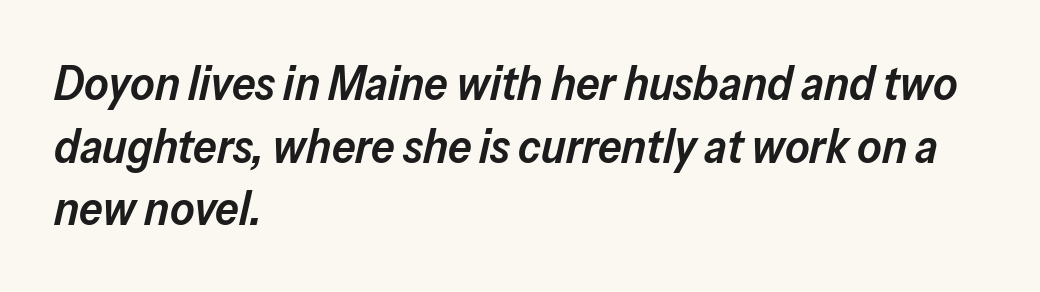
The image shows 47 px semibold type, italic (leaning right); set left-aligned, normal line spacing (1.33x), normal letter spacing, not underlined; low stroke contrast and a medium x-height.
